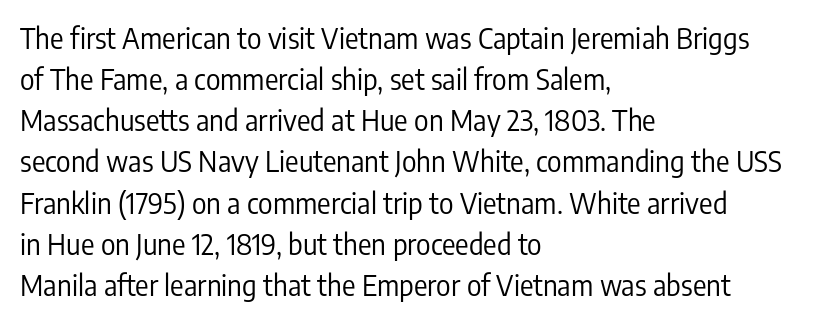
The image shows 28 px regular-weight, condensed sans-serif type, upright; set left-aligned, normal line spacing (1.47x), normal letter spacing, not underlined; low stroke contrast and a medium x-height.
